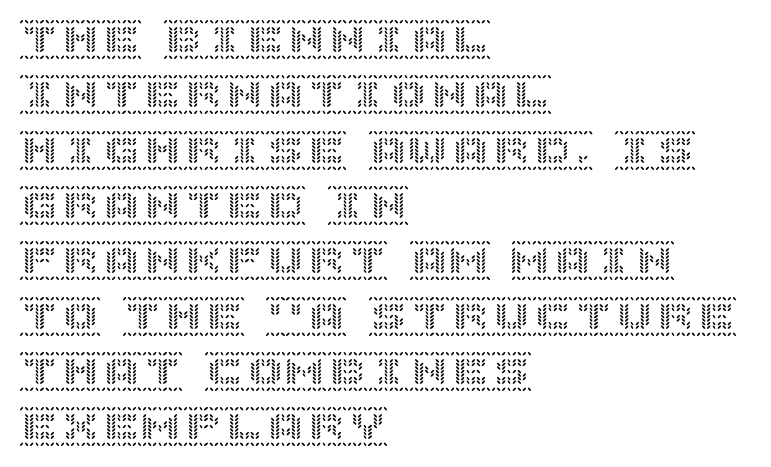
Q: Is the text italic (slanted)? A: No, it is upright.
Q: Is the text underlined? A: No.
Q: How is the paragraph aligned? A: Left-aligned.
Q: Is the spacing between letters normal or unusually wide? A: Normal.
Q: Is the spacing between lines tight, normal or loose? A: Normal.
Q: Width (condensed, normal, or wide)? A: Normal.
Q: x-height? A: Large.
